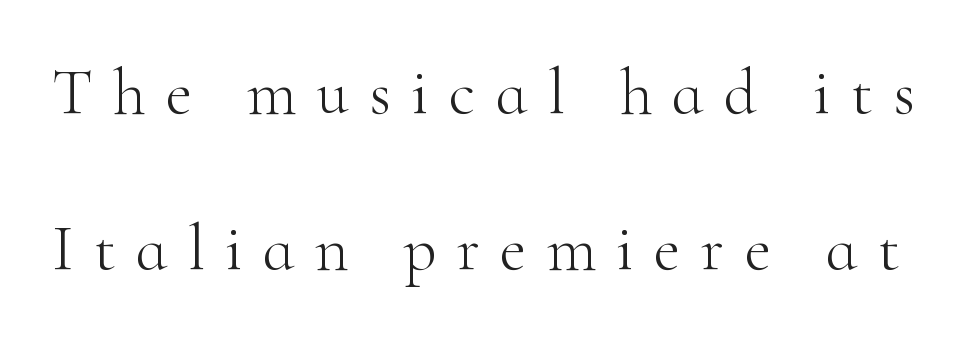
The specimen omits any rule beneath the text block's lines. Leading is clearly above the norm, producing a sparse column. The letters advance in unequal steps, a hallmark of proportional type. Counters stay open thanks to moderate or lighter strokes.
